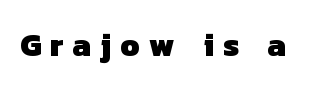
The image shows 32 px heavy sans-serif type; set unusually wide letter spacing (+0.28 em), not underlined; low stroke contrast and a medium x-height.
